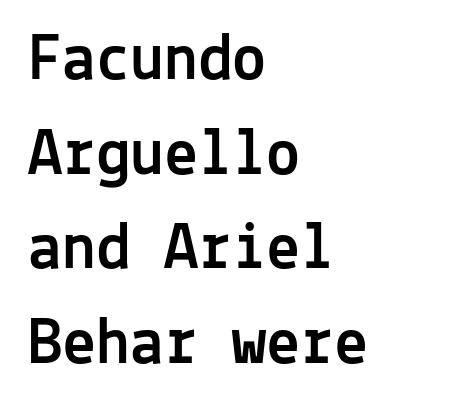
{"serif": "no", "italic": "no", "width": "normal", "x_height": "medium", "monospaced": "yes", "underline": "no", "align": "left", "line_spacing": "normal", "line_spacing_ratio": 1.39, "letter_spacing": "normal", "letter_spacing_em": 0.0, "glyph_px": 68}
